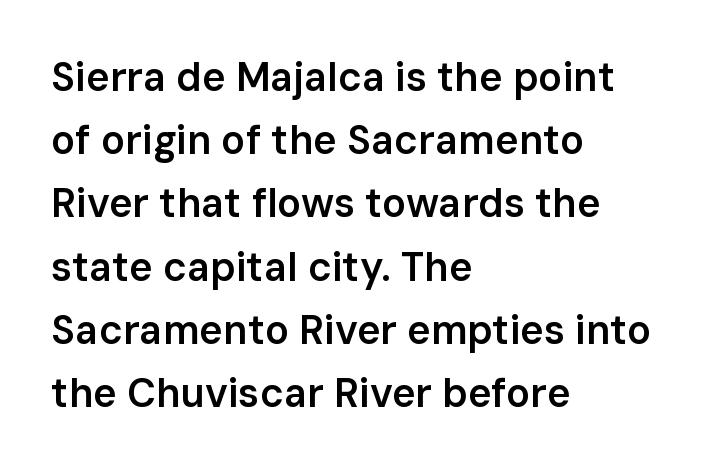
Q: Is the text bold? A: Semi-bold.
Q: Is the text italic (slanted)? A: No, it is upright.
Q: Is the typeface a serif or a sans-serif typeface? A: Sans-serif.
Q: Is the text underlined? A: No.
Q: How is the paragraph aligned? A: Left-aligned.
Q: Is the spacing between letters normal or unusually wide? A: Normal.
Q: Is the spacing between lines tight, normal or loose? A: Normal.
Q: Width (condensed, normal, or wide)? A: Normal.
Q: Stroke contrast? A: Low.
Q: x-height? A: Medium.
Q: Monospaced? A: No.
